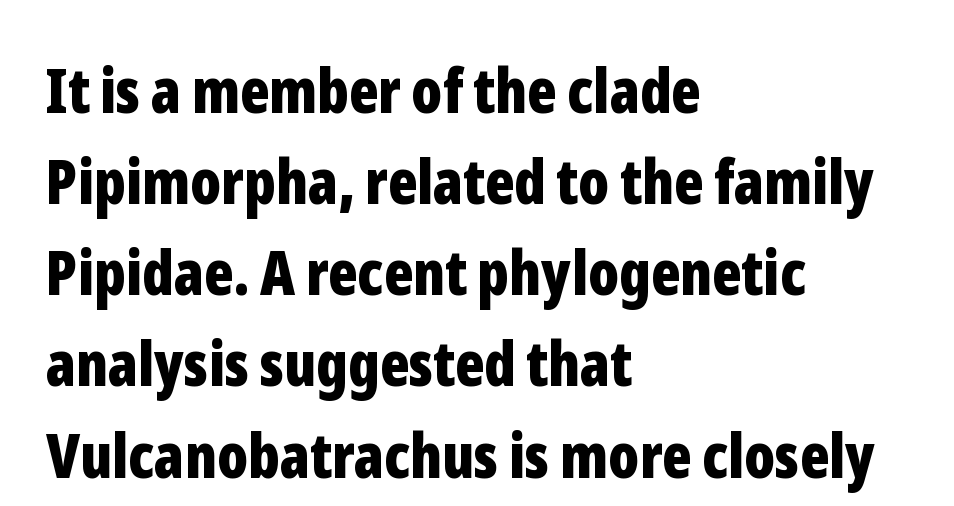
The image shows 62 px bold, condensed sans-serif type, upright; set left-aligned, normal line spacing (1.47x), normal letter spacing, not underlined; low stroke contrast and a medium x-height.
